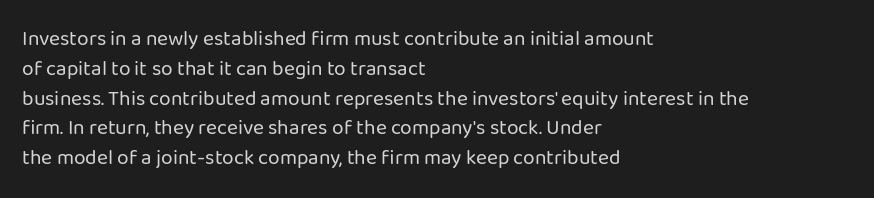
Quick note: interline space is typical. Nothing unusual about the tracking: characters are spaced as the font intends. Unmarked baselines from the first word to the last. No italicization has been applied; the sample stays upright.
